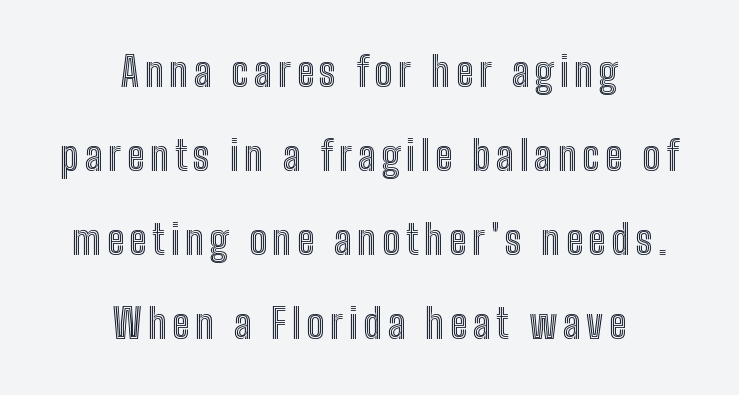
Q: Is the text italic (slanted)? A: No, it is upright.
Q: Is the text underlined? A: No.
Q: How is the paragraph aligned? A: Centered.
Q: Is the spacing between lines tight, normal or loose? A: Loose.
Q: Width (condensed, normal, or wide)? A: Condensed.
Q: x-height? A: Medium.
Q: Monospaced? A: No.
